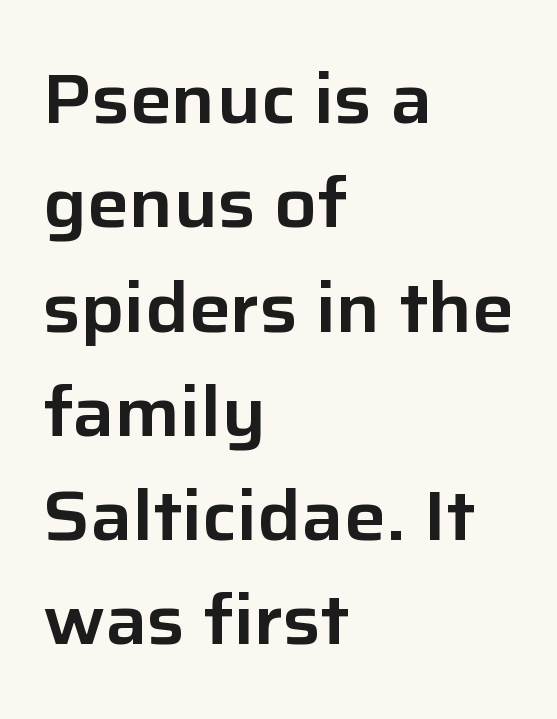
{"serif": "no", "italic": "no", "width": "normal", "stroke_contrast": "low", "x_height": "medium", "monospaced": "no", "underline": "no", "align": "left", "line_spacing": "normal", "line_spacing_ratio": 1.49, "letter_spacing": "normal", "letter_spacing_em": 0.0, "glyph_px": 70}
